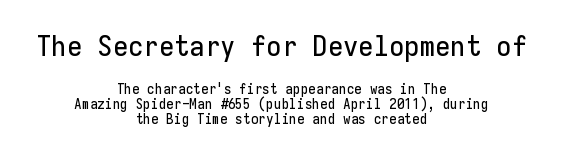
{"serif": "no", "italic": "no", "width": "normal", "stroke_contrast": "low", "x_height": "medium", "monospaced": "yes", "underline": "no", "align": "center", "line_spacing": "tight", "line_spacing_ratio": 1.07, "letter_spacing": "normal", "letter_spacing_em": 0.0, "larger_block": "first", "size_ratio": 2.0, "glyph_px": 28}
